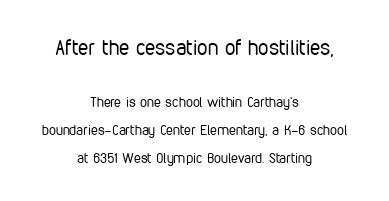
Nope, not italic — everything's standing straight. Observe the ordinary spacing: letters are neighbours, not strangers. The letters look calm and open, with moderate or lighter stems. The lines are quadded center. The foot of each line stays bare and open. These two chunks differ in scale, with the top chunk taking the larger measure.
